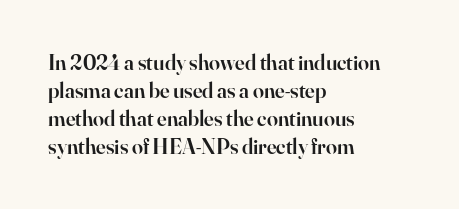
Q: Is the text bold? A: Semi-bold.
Q: Is the text italic (slanted)? A: No, it is upright.
Q: Is the text underlined? A: No.
Q: How is the paragraph aligned? A: Left-aligned.
Q: Is the spacing between letters normal or unusually wide? A: Normal.
Q: Is the spacing between lines tight, normal or loose? A: Normal.
